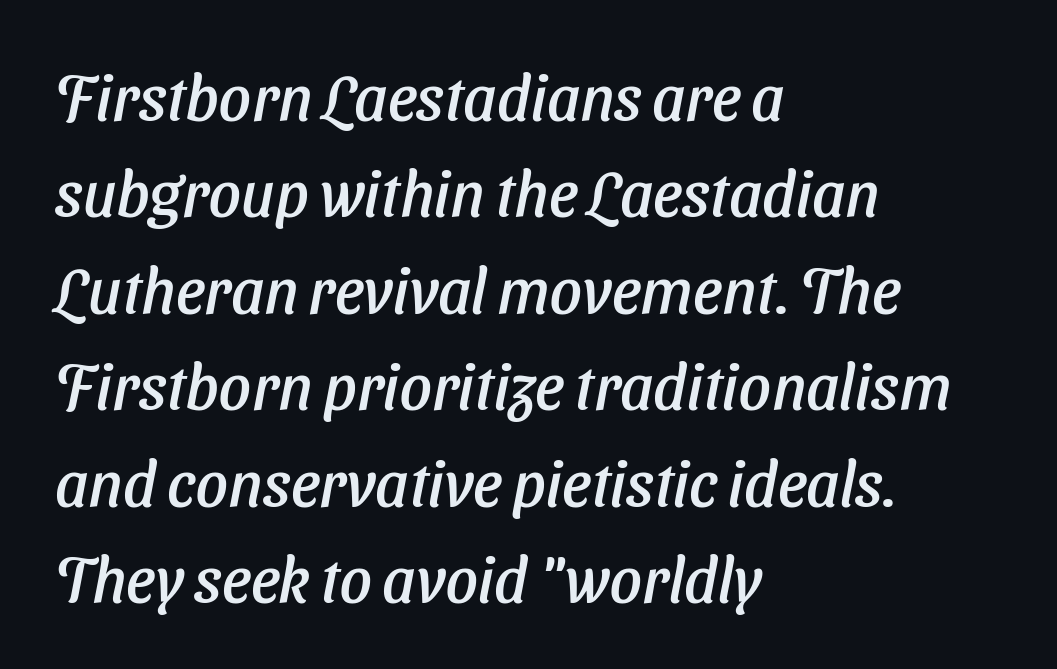
Q: Is the text italic (slanted)? A: Yes, it leans right by about 11 degrees.
Q: Is the text underlined? A: No.
Q: How is the paragraph aligned? A: Left-aligned.
Q: Is the spacing between letters normal or unusually wide? A: Normal.
Q: Is the spacing between lines tight, normal or loose? A: Normal.
Q: Width (condensed, normal, or wide)? A: Normal.
Q: Stroke contrast? A: Low.
Q: x-height? A: Medium.
Q: Monospaced? A: No.
